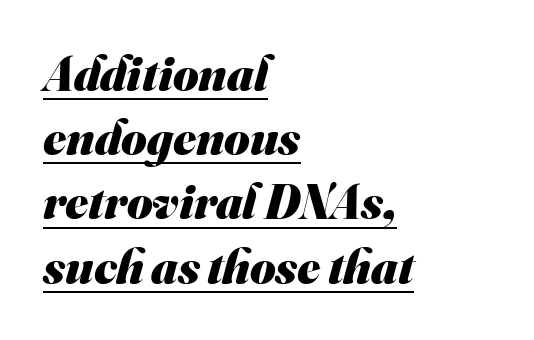
The image shows 49 px heavy sans-serif type; set left-aligned, normal line spacing (1.31x), normal letter spacing, underlined; medium stroke contrast and a small x-height.
